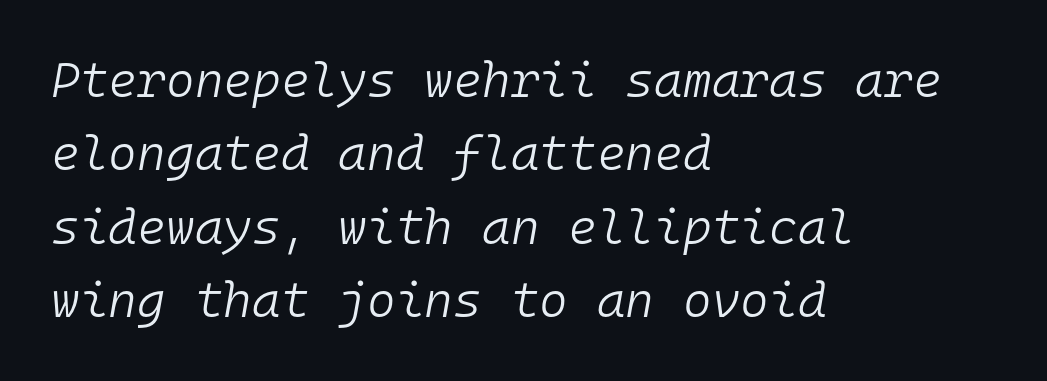
The image shows 49 px light type, italic (leaning right), monospaced; set left-aligned, normal line spacing (1.5x), normal letter spacing, not underlined; low stroke contrast and a medium x-height.
